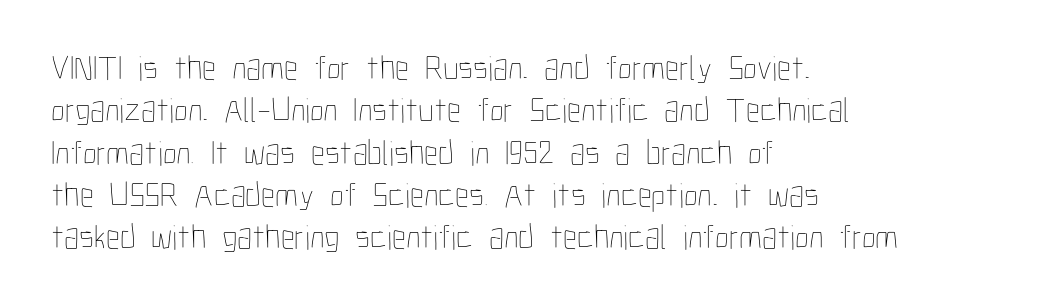
{"italic": "no", "bold": "no", "weight": "thin", "width": "condensed", "stroke_contrast": "low", "x_height": "medium", "monospaced": "no", "underline": "no", "align": "left", "line_spacing_ratio": 1.21, "letter_spacing": "normal", "letter_spacing_em": 0.0, "glyph_px": 35}
